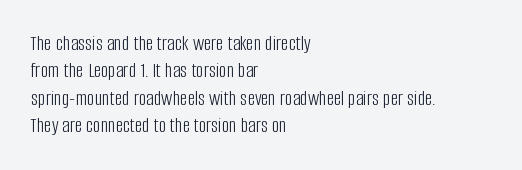
{"italic": "no", "bold": "no", "underline": "no", "align": "left", "line_spacing": "normal", "line_spacing_ratio": 1.3, "letter_spacing": "normal", "letter_spacing_em": 0.0, "glyph_px": 21}
